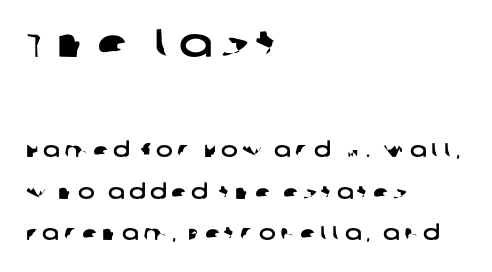
{"serif": "no", "width": "wide", "stroke_contrast": "low", "x_height": "large", "monospaced": "no", "underline": "no", "align": "left", "line_spacing": "loose", "line_spacing_ratio": 2.08, "letter_spacing": "wide", "letter_spacing_em": 0.23, "larger_block": "first", "size_ratio": 2.0, "glyph_px": 40}
